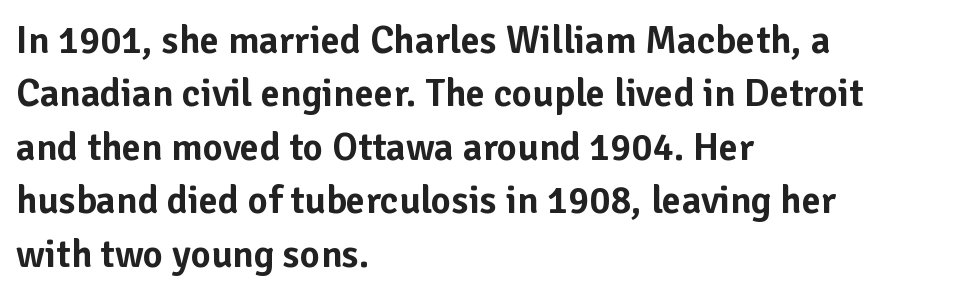
Q: Is the text italic (slanted)? A: No, it is upright.
Q: Is the typeface a serif or a sans-serif typeface? A: Sans-serif.
Q: Is the text underlined? A: No.
Q: How is the paragraph aligned? A: Left-aligned.
Q: Is the spacing between letters normal or unusually wide? A: Normal.
Q: Is the spacing between lines tight, normal or loose? A: Normal.
Q: Width (condensed, normal, or wide)? A: Normal.
Q: Stroke contrast? A: Low.
Q: x-height? A: Medium.
Q: Monospaced? A: No.
